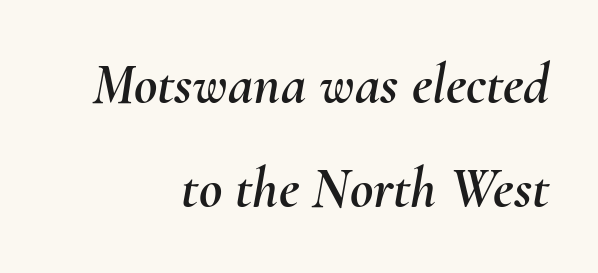
Q: Is the text italic (slanted)? A: Yes, it leans right by about 10 degrees.
Q: Is the text underlined? A: No.
Q: How is the paragraph aligned? A: Right-aligned.
Q: Is the spacing between letters normal or unusually wide? A: Normal.
Q: Width (condensed, normal, or wide)? A: Normal.
Q: Stroke contrast? A: Medium.
Q: x-height? A: Small.
Q: Monospaced? A: No.
